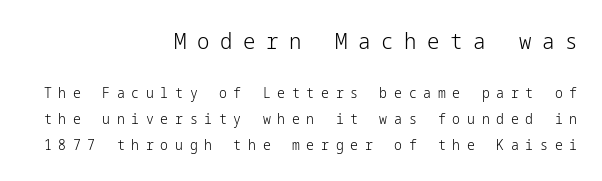
The image shows 22 px text type, upright; set right-aligned, line spacing 1.85x, unusually wide letter spacing (+0.48 em), not underlined; the first (top) block is 1.57x larger.
